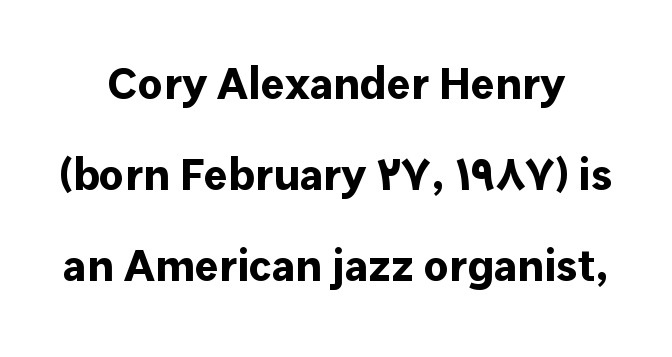
Posture: vertical. Its strokes are broad and dark, the hallmark of bold type. Typographically, this falls in the sans-serif category. Rows of type keep a wide berth in the vertical direction. Lines of text with bare space underneath. Words appear dense and cohesive because spacing is normal.
